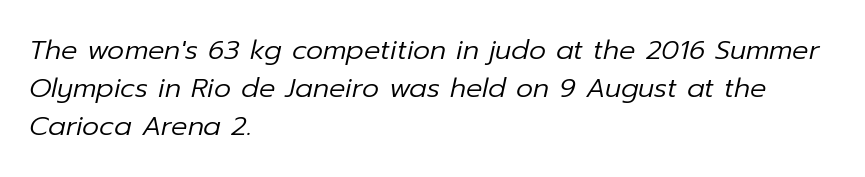
{"italic": "yes", "lean": "right", "slant_degrees": 12, "bold": "no", "underline": "no", "align": "left", "line_spacing": "normal", "line_spacing_ratio": 1.41, "letter_spacing": "normal", "letter_spacing_em": 0.0, "glyph_px": 27}
